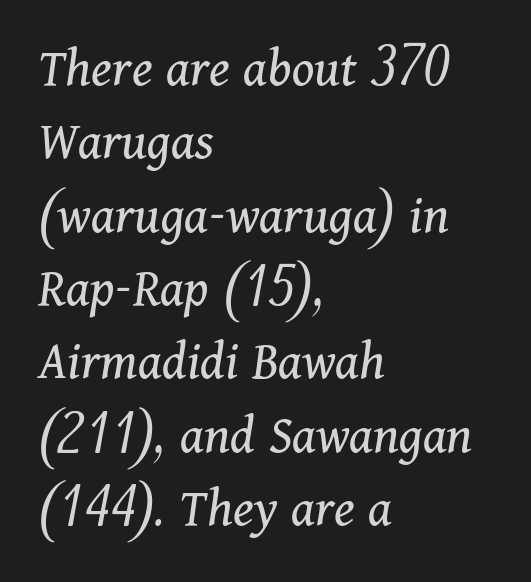
Letters rest on an invisible, unmarked baseline. Is this a sans? No — the strokes have serifs. Compared with typical paragraphs, the rows here are spaced about the same. On a weight scale, this lands at 450 or below. If you drew a line through each stem, it would be angled. Spacing verdict: proportional, widths tailored to each character.
